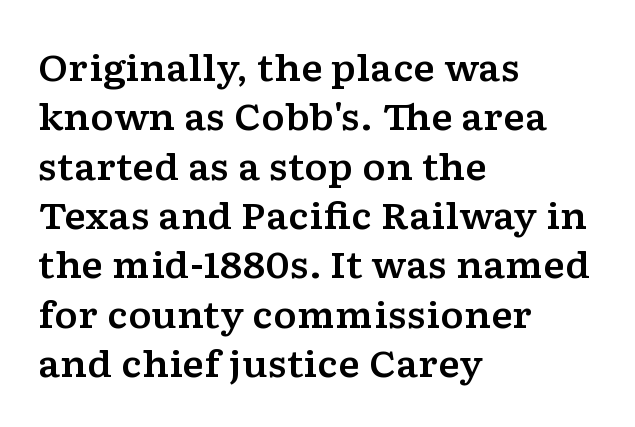
Look at the bottom of the vertical strokes: they flare into serifs here. Horizontally, the lines are justified to the leading edge only. The gap between lines stays unmarked. Reading down the column, the eye jumps a familiar distance to each next line.
